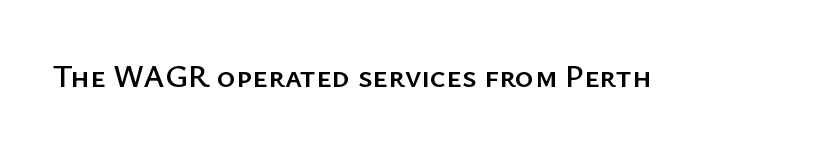
Q: Is the text italic (slanted)? A: No, it is upright.
Q: Is the typeface a serif or a sans-serif typeface? A: Sans-serif.
Q: Is the text underlined? A: No.
Q: Is the spacing between letters normal or unusually wide? A: Normal.
Q: Width (condensed, normal, or wide)? A: Normal.
Q: Stroke contrast? A: Low.
Q: x-height? A: Medium.
Q: Monospaced? A: No.
